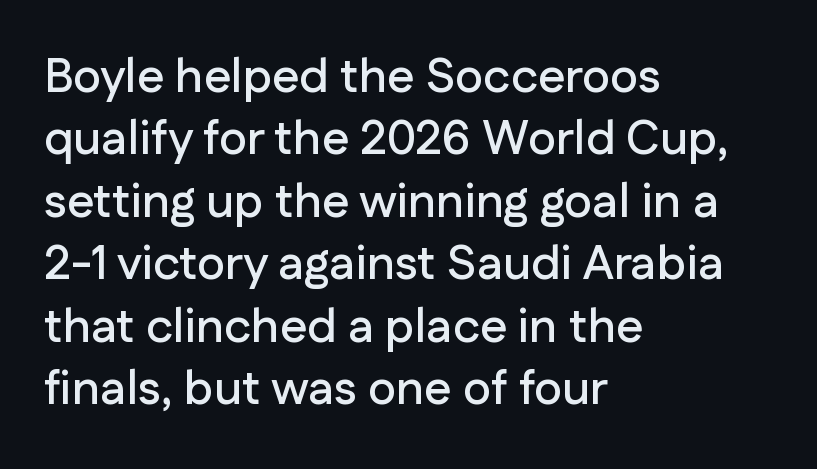
The image shows 48 px sans-serif type, upright; set left-aligned, normal line spacing (1.3x), normal letter spacing, not underlined; low stroke contrast and a medium x-height.
